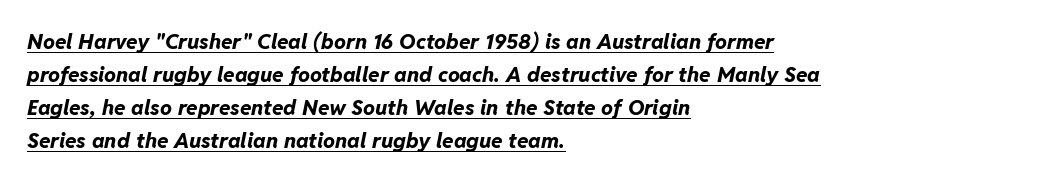
Caption: standard tracking, unaltered. The passage is arranged the way most books set body copy — flush left. Heavy, bold letterforms. In terms of posture, this sample is oblique.
